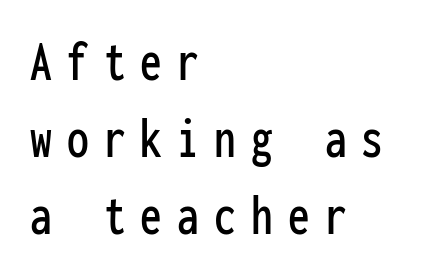
The image shows 58 px condensed sans-serif type, upright, monospaced; set left-aligned, normal line spacing (1.33x), unusually wide letter spacing (+0.26 em), not underlined; low stroke contrast and a medium x-height.
